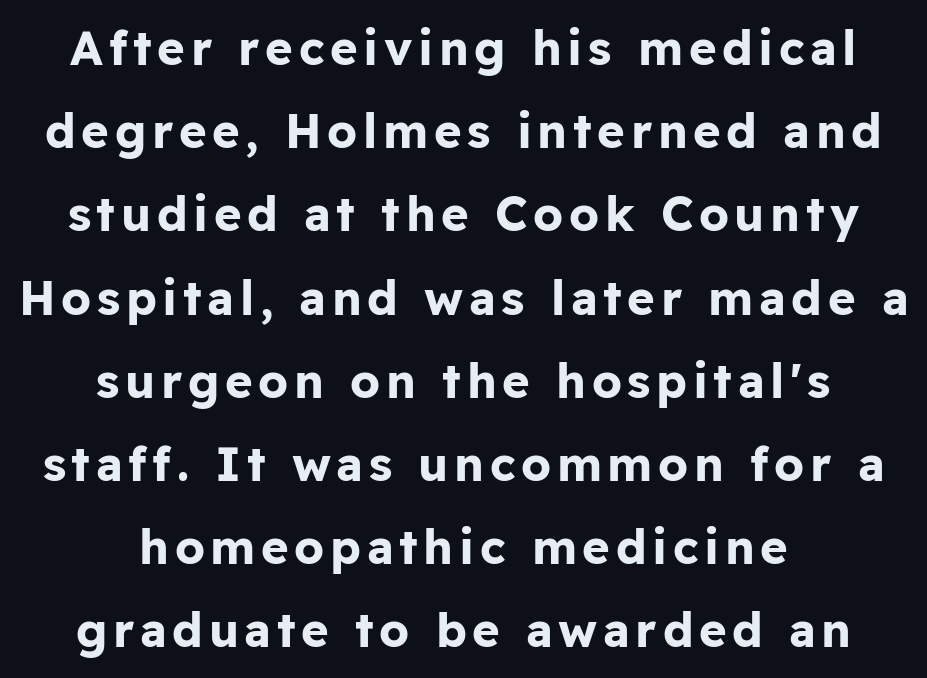
The image shows 47 px bold sans-serif type, upright; set centered, line spacing 1.77x, not underlined; low stroke contrast and a medium x-height.
